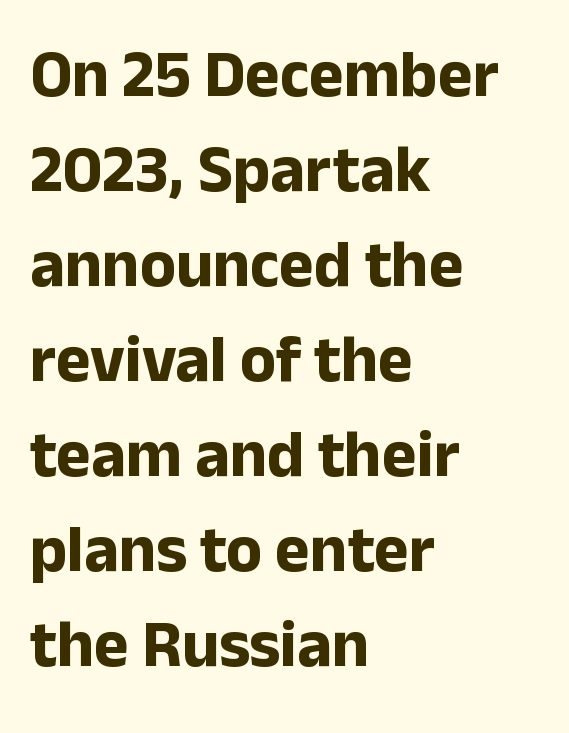
Q: Is the text bold? A: Yes.
Q: Is the text italic (slanted)? A: No, it is upright.
Q: Is the typeface a serif or a sans-serif typeface? A: Sans-serif.
Q: Is the text underlined? A: No.
Q: How is the paragraph aligned? A: Left-aligned.
Q: Is the spacing between letters normal or unusually wide? A: Normal.
Q: Is the spacing between lines tight, normal or loose? A: Normal.
Q: Width (condensed, normal, or wide)? A: Normal.
Q: Stroke contrast? A: Low.
Q: x-height? A: Medium.
Q: Monospaced? A: No.
